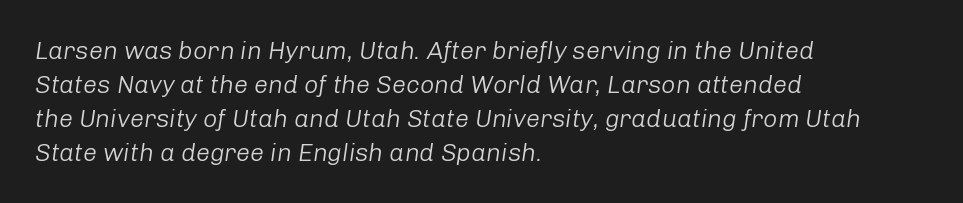
{"italic": "yes", "lean": "right", "slant_degrees": 8, "bold": "no", "underline": "no", "align": "left", "line_spacing": "normal", "line_spacing_ratio": 1.36, "letter_spacing": "normal", "letter_spacing_em": 0.0, "glyph_px": 25}
